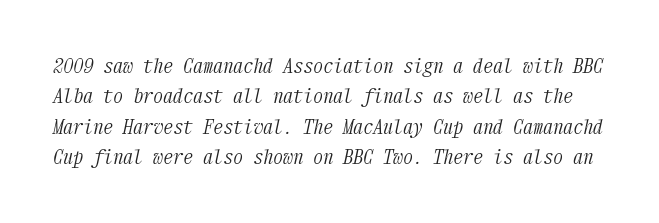
Q: Is the text bold? A: No.
Q: Is the text italic (slanted)? A: Yes, it leans right by about 12 degrees.
Q: Is the text underlined? A: No.
Q: Is the spacing between letters normal or unusually wide? A: Normal.
Q: Is the spacing between lines tight, normal or loose? A: Normal.
